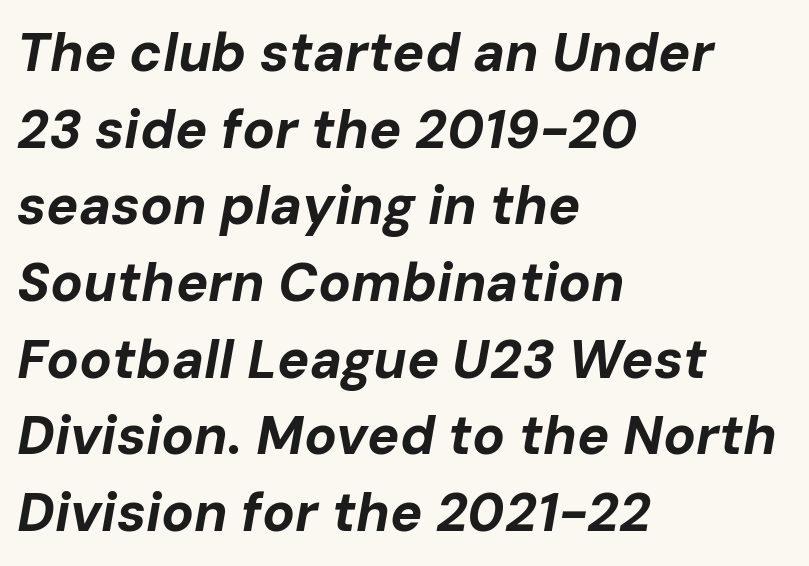
The image shows 54 px bold type, italic (leaning right); set left-aligned, normal line spacing (1.42x), normal letter spacing, not underlined; low stroke contrast and a medium x-height.
